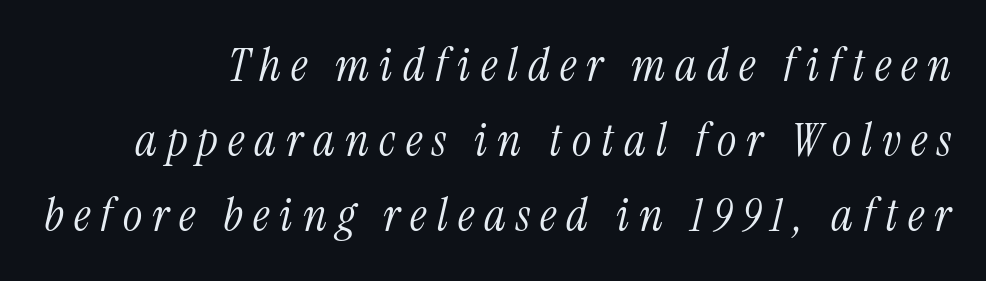
The image shows 46 px light, condensed serif type, italic (leaning right); set right-aligned, normal line spacing (1.63x), unusually wide letter spacing (+0.22 em), not underlined; medium stroke contrast and a medium x-height.
